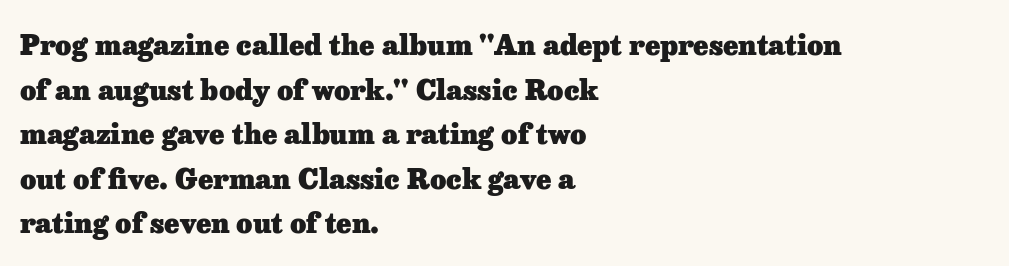
Rule under the text: the space is simply empty. Does the type have serifs? Yes, each stem ends in a small foot. Does the leading feel generous? No, just average. Think of a printed novel: that variable character pitch is what you see here. Weight check: bold — yes, fully.
